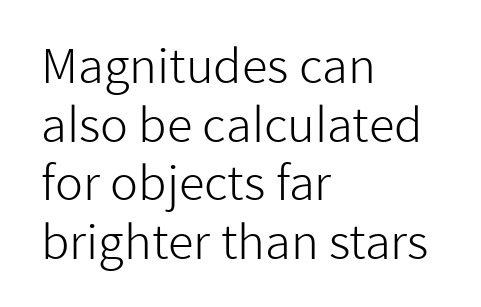
Q: Is the text bold? A: No.
Q: Is the text italic (slanted)? A: No, it is upright.
Q: Is the typeface a serif or a sans-serif typeface? A: Sans-serif.
Q: Is the text underlined? A: No.
Q: How is the paragraph aligned? A: Left-aligned.
Q: Is the spacing between letters normal or unusually wide? A: Normal.
Q: Is the spacing between lines tight, normal or loose? A: Normal.
Q: Width (condensed, normal, or wide)? A: Normal.
Q: Stroke contrast? A: Low.
Q: x-height? A: Medium.
Q: Monospaced? A: No.
